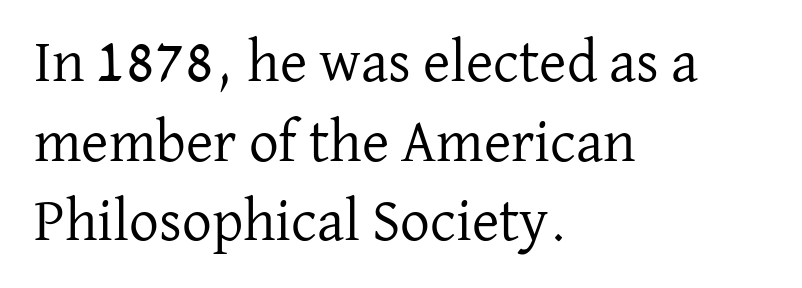
Q: Is the text bold? A: No.
Q: Is the text italic (slanted)? A: No, it is upright.
Q: Is the typeface a serif or a sans-serif typeface? A: Serif.
Q: Is the text underlined? A: No.
Q: How is the paragraph aligned? A: Left-aligned.
Q: Is the spacing between letters normal or unusually wide? A: Normal.
Q: Is the spacing between lines tight, normal or loose? A: Normal.
Q: Width (condensed, normal, or wide)? A: Normal.
Q: Stroke contrast? A: Low.
Q: x-height? A: Medium.
Q: Monospaced? A: No.
